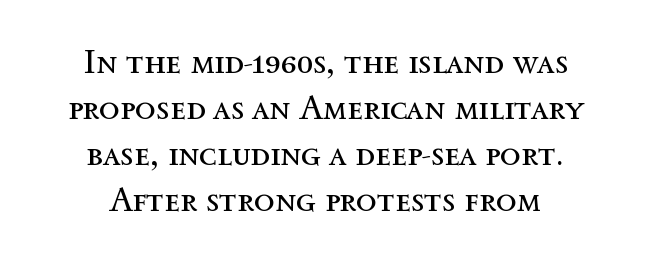
{"italic": "no", "bold": "no", "weight": "regular", "width": "normal", "x_height": "medium", "monospaced": "no", "underline": "no", "align": "center", "line_spacing": "normal", "line_spacing_ratio": 1.35, "letter_spacing": "normal", "letter_spacing_em": 0.0, "glyph_px": 34}
